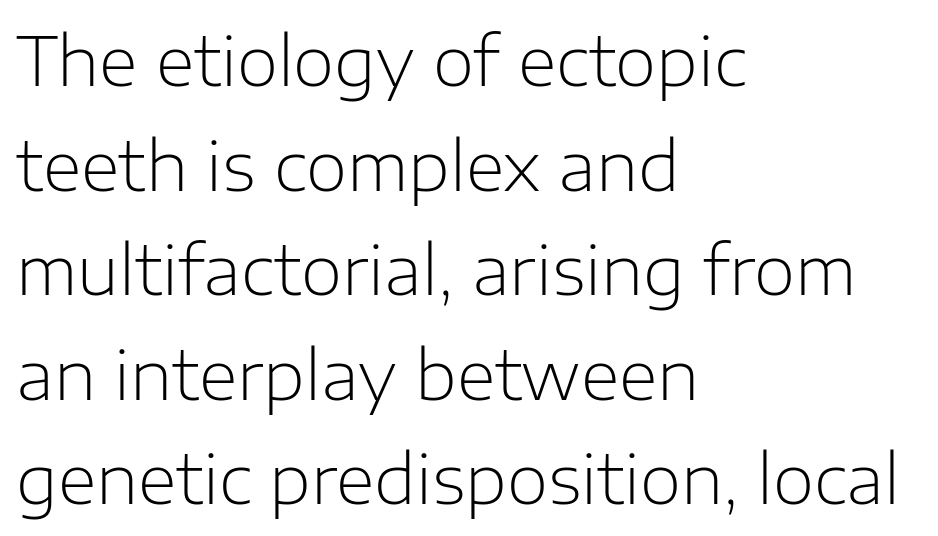
The image shows 67 px light sans-serif type, upright; set left-aligned, normal line spacing (1.56x), normal letter spacing, not underlined; low stroke contrast and a medium x-height.
